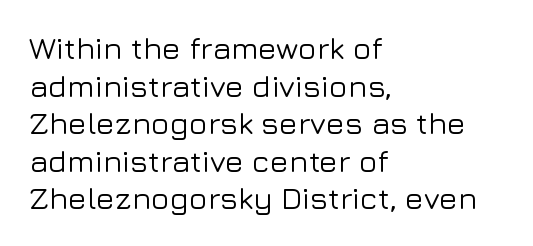
Q: Is the text italic (slanted)? A: No, it is upright.
Q: Is the typeface a serif or a sans-serif typeface? A: Sans-serif.
Q: Is the text underlined? A: No.
Q: How is the paragraph aligned? A: Left-aligned.
Q: Is the spacing between letters normal or unusually wide? A: Normal.
Q: Width (condensed, normal, or wide)? A: Normal.
Q: Stroke contrast? A: Low.
Q: x-height? A: Medium.
Q: Monospaced? A: No.
